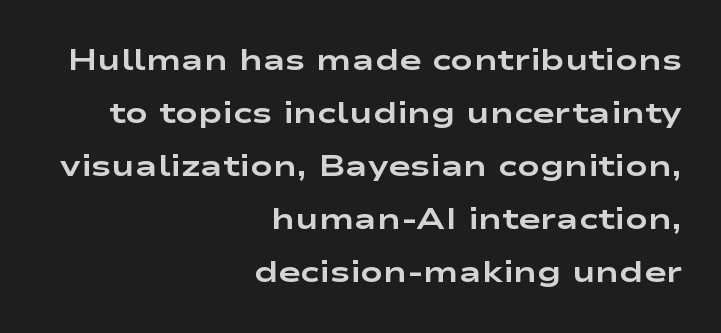
Q: Is the text bold? A: Yes.
Q: Is the text italic (slanted)? A: No, it is upright.
Q: Is the typeface a serif or a sans-serif typeface? A: Sans-serif.
Q: Is the text underlined? A: No.
Q: How is the paragraph aligned? A: Right-aligned.
Q: Is the spacing between letters normal or unusually wide? A: Normal.
Q: Width (condensed, normal, or wide)? A: Wide.
Q: Stroke contrast? A: Low.
Q: x-height? A: Medium.
Q: Monospaced? A: No.
